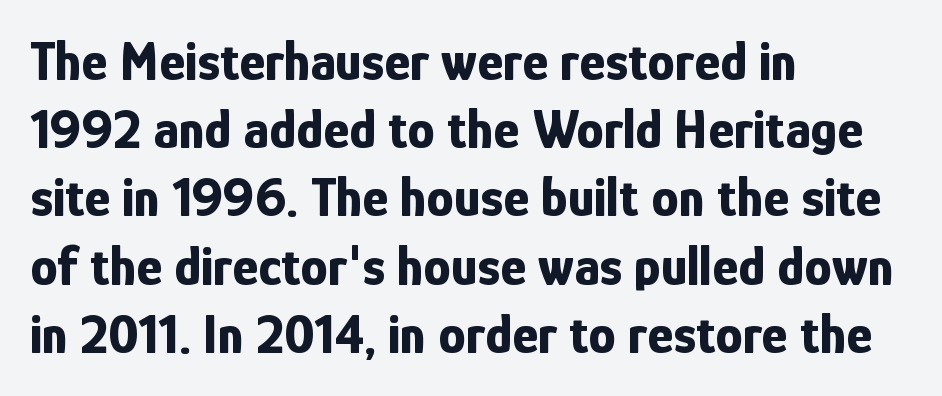
The image shows 55 px bold, condensed sans-serif type, upright; set left-aligned, line spacing 1.24x, normal letter spacing, not underlined; low stroke contrast and a medium x-height.
